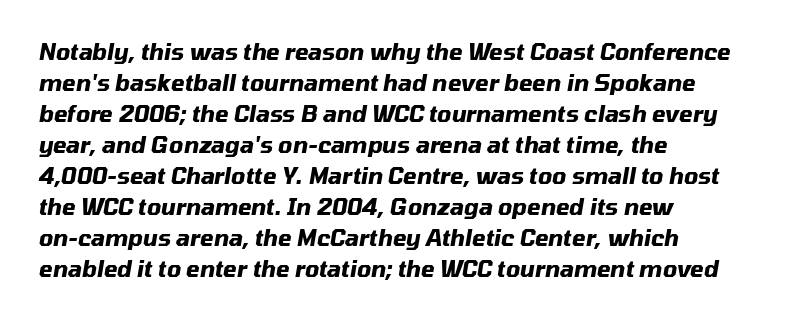
Weight: bold. Descender tails drop into unmarked territory. Does extra space separate the letters? No, they use regular spacing. Notice how descenders clear the ascenders below comfortably — that's standard leading. Would a proofreader flag this as italicized? Yes. Compared with a centered layout, this one pins lines to the left instead.
